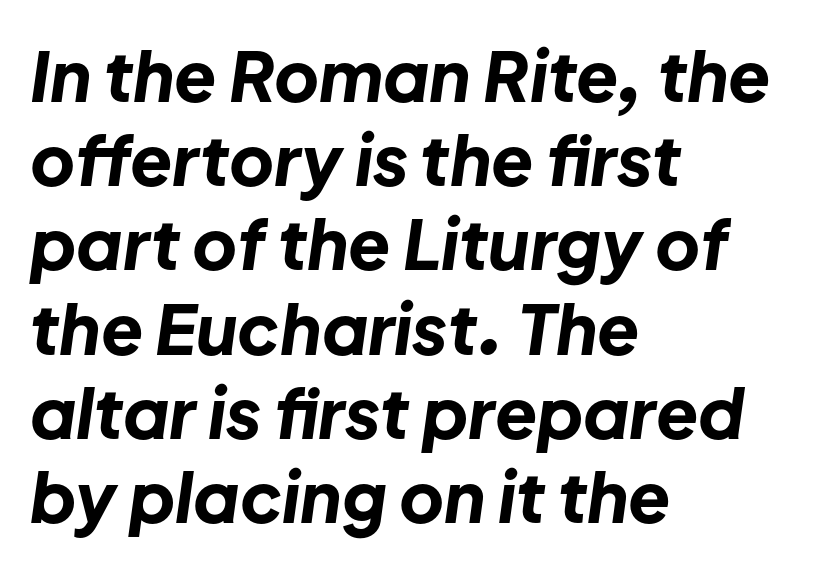
Q: Is the text bold? A: Yes.
Q: Is the text italic (slanted)? A: Yes, it leans right by about 8 degrees.
Q: Is the text underlined? A: No.
Q: How is the paragraph aligned? A: Left-aligned.
Q: Is the spacing between letters normal or unusually wide? A: Normal.
Q: Width (condensed, normal, or wide)? A: Normal.
Q: Stroke contrast? A: Low.
Q: x-height? A: Medium.
Q: Monospaced? A: No.
